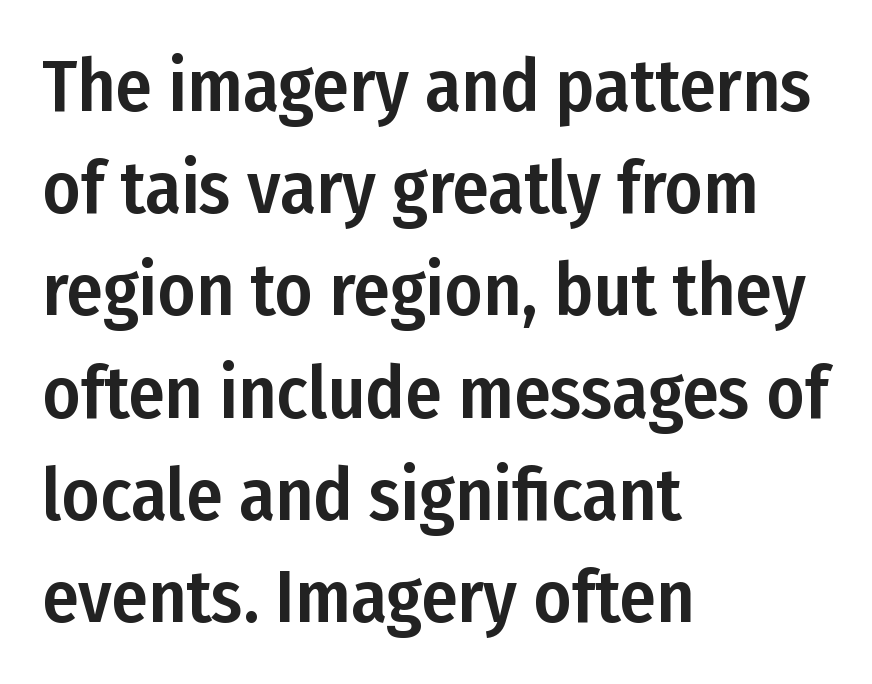
Q: Is the text italic (slanted)? A: No, it is upright.
Q: Is the typeface a serif or a sans-serif typeface? A: Sans-serif.
Q: Is the text underlined? A: No.
Q: How is the paragraph aligned? A: Left-aligned.
Q: Is the spacing between letters normal or unusually wide? A: Normal.
Q: Is the spacing between lines tight, normal or loose? A: Normal.
Q: Width (condensed, normal, or wide)? A: Condensed.
Q: Stroke contrast? A: Low.
Q: x-height? A: Medium.
Q: Monospaced? A: No.
